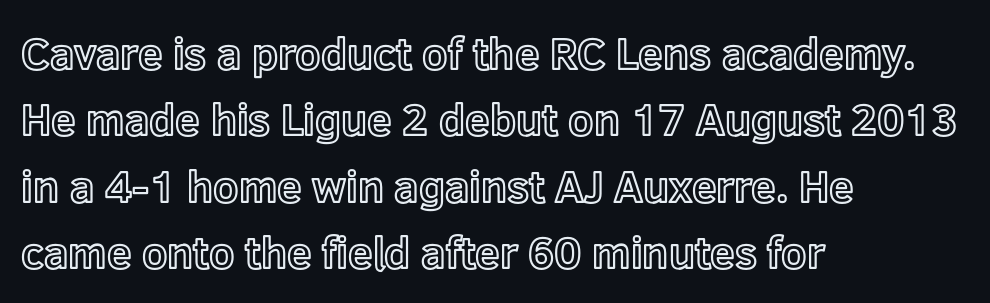
{"italic": "no", "width": "normal", "x_height": "medium", "monospaced": "no", "underline": "no", "align": "left", "line_spacing": "normal", "line_spacing_ratio": 1.51, "letter_spacing": "normal", "letter_spacing_em": 0.0, "glyph_px": 44}
